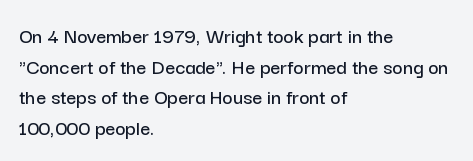
If you drew a line through each stem, it would be perfectly vertical. Honestly, the letter spacing is just normal — you wouldn't notice it. The words here are not underlined. Notice how the passage keeps a crisp vertical edge on the left only. Interline gaps are of average width in this sample.
